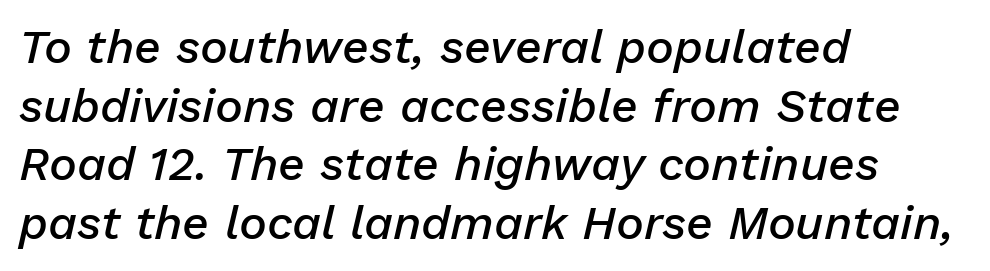
{"italic": "yes", "lean": "right", "slant_degrees": 13, "bold": "semi", "weight": "semibold", "width": "normal", "stroke_contrast": "low", "x_height": "medium", "monospaced": "no", "underline": "no", "align": "left", "line_spacing": "normal", "line_spacing_ratio": 1.25, "letter_spacing": "normal", "letter_spacing_em": 0.0, "glyph_px": 47}
